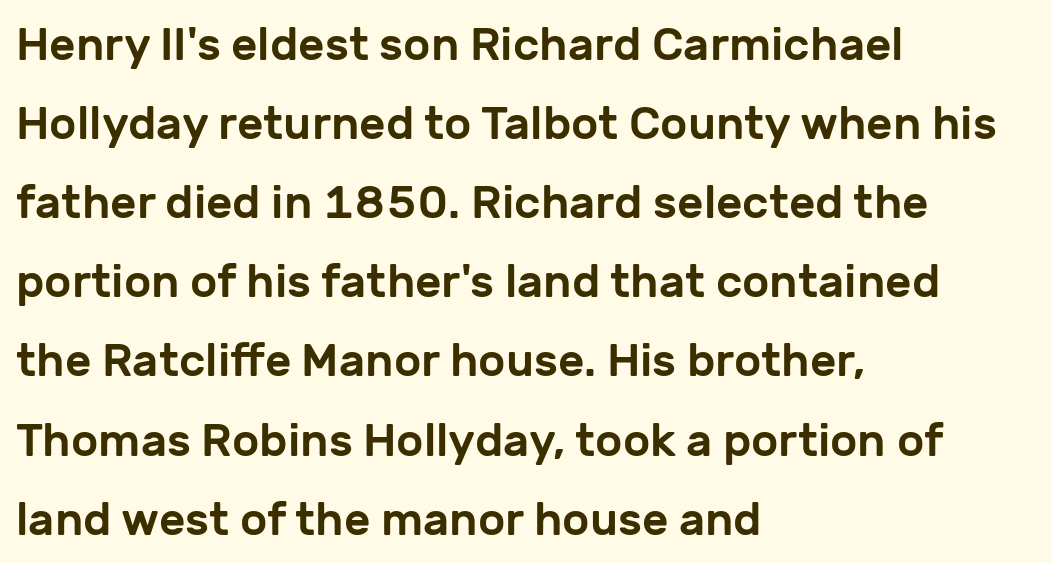
{"serif": "no", "italic": "no", "width": "normal", "stroke_contrast": "low", "x_height": "medium", "monospaced": "no", "underline": "no", "align": "left", "line_spacing_ratio": 1.72, "letter_spacing": "normal", "letter_spacing_em": 0.0, "glyph_px": 46}
